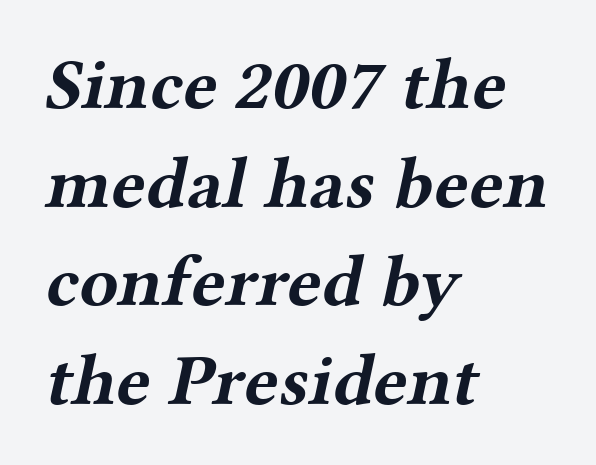
{"serif": "yes", "bold": "yes", "weight": "bold", "width": "wide", "stroke_contrast": "medium", "x_height": "medium", "monospaced": "no", "underline": "no", "align": "left", "line_spacing": "normal", "line_spacing_ratio": 1.37, "letter_spacing": "normal", "letter_spacing_em": 0.0, "glyph_px": 72}
